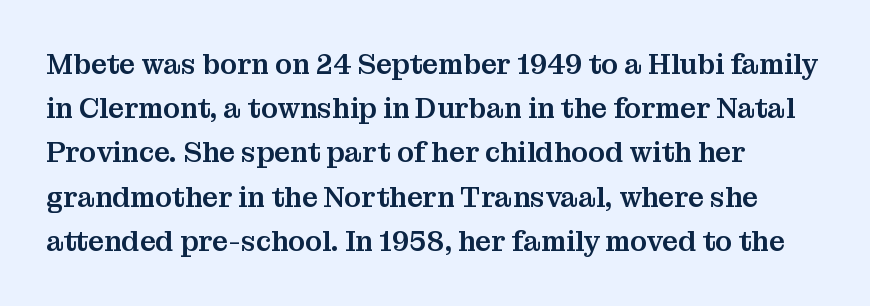
Q: Is the text italic (slanted)? A: No, it is upright.
Q: Is the typeface a serif or a sans-serif typeface? A: Serif.
Q: Is the text underlined? A: No.
Q: How is the paragraph aligned? A: Left-aligned.
Q: Is the spacing between letters normal or unusually wide? A: Normal.
Q: Is the spacing between lines tight, normal or loose? A: Normal.
Q: Width (condensed, normal, or wide)? A: Normal.
Q: Stroke contrast? A: Medium.
Q: x-height? A: Medium.
Q: Monospaced? A: No.
